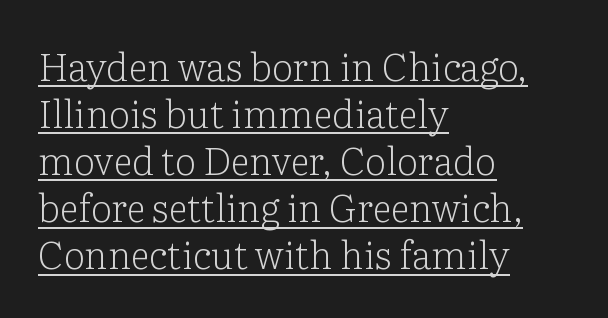
Designer's note — italics off, roman on. Unbolded letterforms with no extra heft. The characters display serif detailing at their extremities. Note the varied advance widths — an 'i' is clearly narrower than an 'm'.
